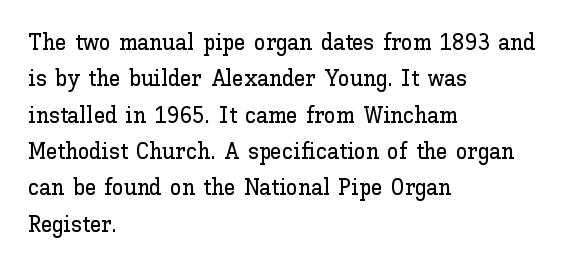
{"italic": "no", "underline": "no", "align": "left", "line_spacing": "normal", "line_spacing_ratio": 1.58, "letter_spacing": "normal", "letter_spacing_em": 0.0, "glyph_px": 23}
